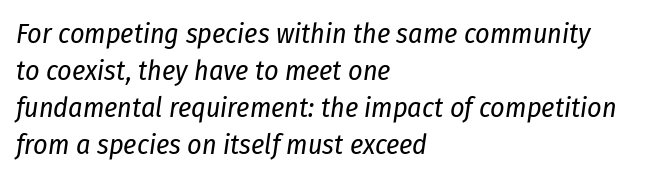
Q: Is the text bold? A: No.
Q: Is the text italic (slanted)? A: Yes, it leans right by about 8 degrees.
Q: Is the text underlined? A: No.
Q: How is the paragraph aligned? A: Left-aligned.
Q: Is the spacing between letters normal or unusually wide? A: Normal.
Q: Is the spacing between lines tight, normal or loose? A: Normal.
Q: Width (condensed, normal, or wide)? A: Condensed.
Q: Stroke contrast? A: Low.
Q: x-height? A: Medium.
Q: Monospaced? A: No.
